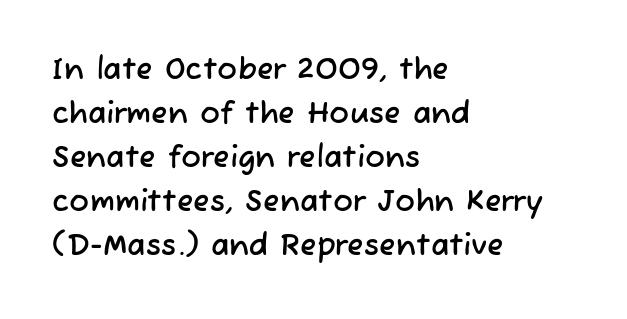
{"serif": "no", "width": "normal", "stroke_contrast": "low", "x_height": "medium", "monospaced": "no", "underline": "no", "align": "left", "line_spacing": "normal", "line_spacing_ratio": 1.47, "letter_spacing": "normal", "letter_spacing_em": 0.0, "glyph_px": 30}
